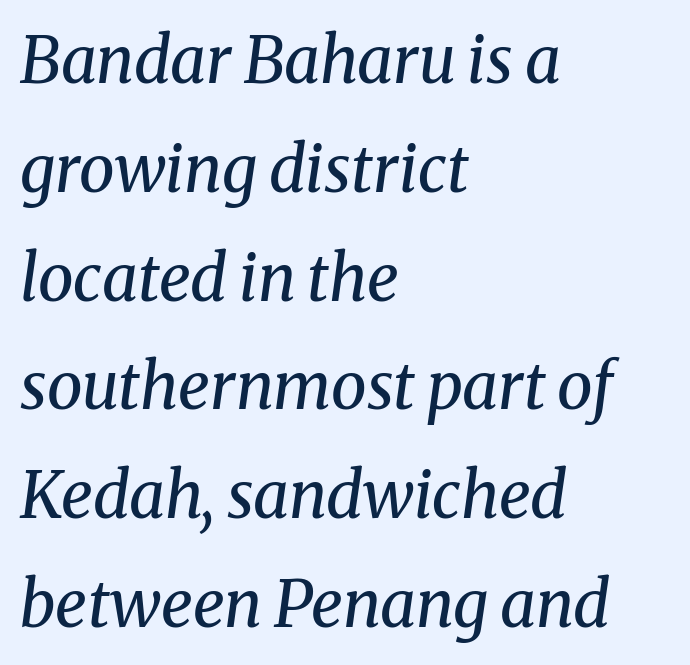
{"serif": "yes", "italic": "yes", "lean": "right", "slant_degrees": 8, "bold": "no", "weight": "regular", "width": "normal", "stroke_contrast": "medium", "x_height": "medium", "monospaced": "no", "underline": "no", "align": "left", "line_spacing": "normal", "line_spacing_ratio": 1.7, "letter_spacing": "normal", "letter_spacing_em": 0.0, "glyph_px": 64}
